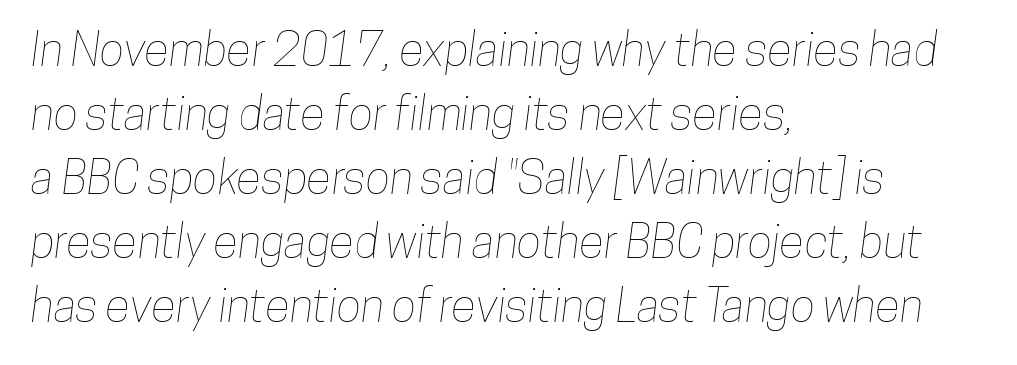
A clean baseline with only descenders dipping below it. Caption: standard tracking, unaltered. Baseline-to-baseline distance is the conventional proportion of letter height. Alignment: flush left. A typesetter would call this proportional, since set widths differ per character.
